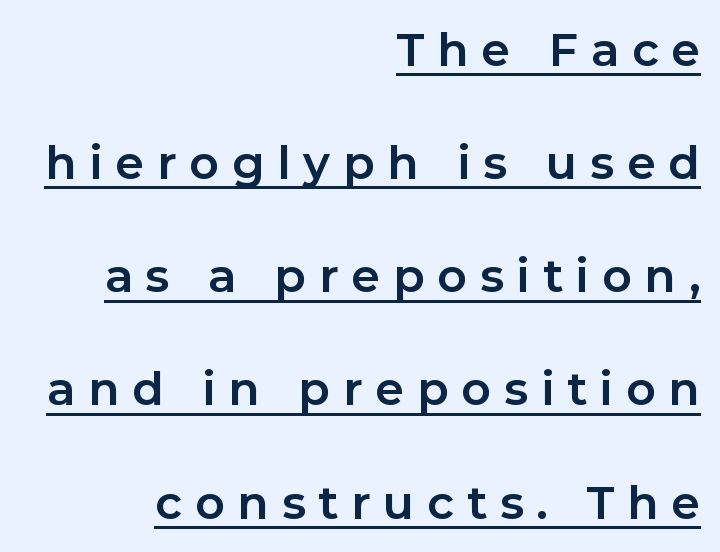
Q: Is the text bold? A: Yes.
Q: Is the text italic (slanted)? A: No, it is upright.
Q: Is the typeface a serif or a sans-serif typeface? A: Sans-serif.
Q: Is the text underlined? A: Yes.
Q: How is the paragraph aligned? A: Right-aligned.
Q: Is the spacing between letters normal or unusually wide? A: Unusually wide.
Q: Is the spacing between lines tight, normal or loose? A: Loose.
Q: Width (condensed, normal, or wide)? A: Normal.
Q: Stroke contrast? A: Low.
Q: x-height? A: Medium.
Q: Monospaced? A: No.
